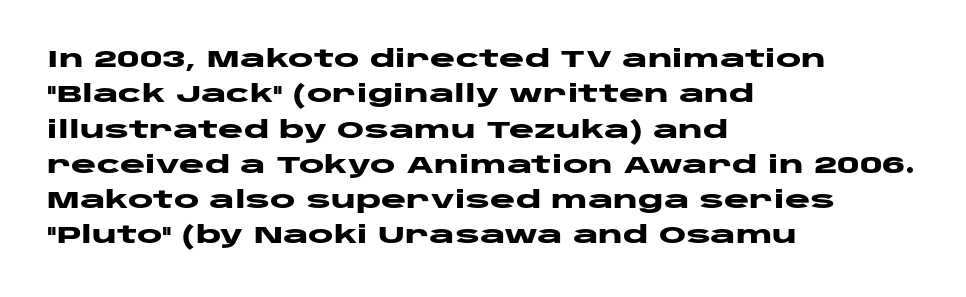
The image shows 24 px bold type, upright; set left-aligned, normal line spacing (1.47x), normal letter spacing, not underlined.
